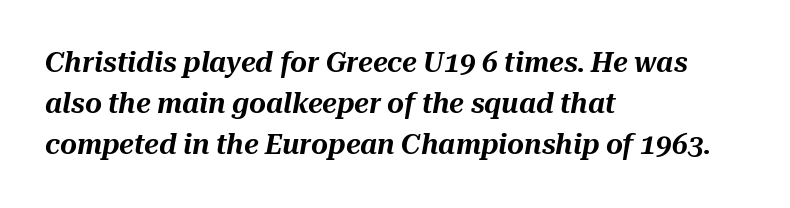
Q: Is the text italic (slanted)? A: Yes, it leans right by about 10 degrees.
Q: Is the text underlined? A: No.
Q: How is the paragraph aligned? A: Left-aligned.
Q: Is the spacing between letters normal or unusually wide? A: Normal.
Q: Is the spacing between lines tight, normal or loose? A: Normal.
Q: Width (condensed, normal, or wide)? A: Normal.
Q: Stroke contrast? A: Medium.
Q: x-height? A: Medium.
Q: Monospaced? A: No.
